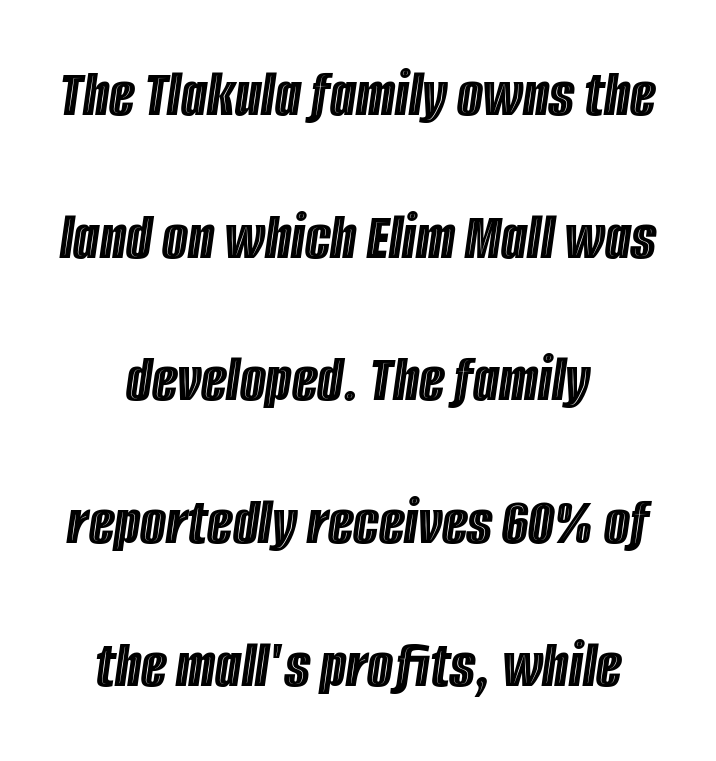
The image shows 67 px condensed type, italic (leaning right); set centered, loose line spacing (2.13x), normal letter spacing, not underlined; a large x-height.
